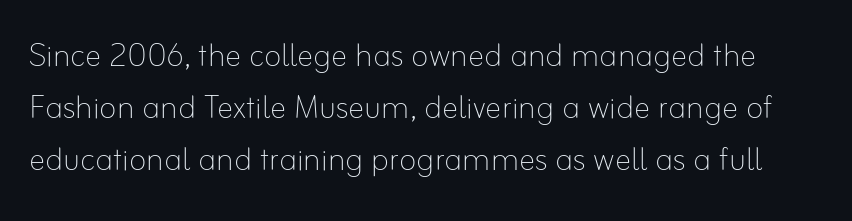
The image shows 41 px thin type, upright; set normal line spacing (1.27x), normal letter spacing, not underlined; low stroke contrast and a small x-height.
